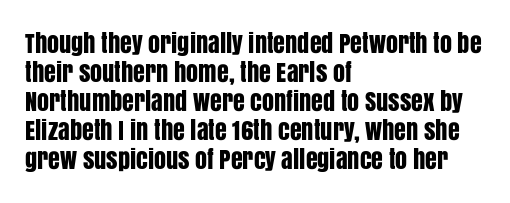
{"italic": "no", "underline": "no", "align": "left", "line_spacing_ratio": 1.21, "letter_spacing": "normal", "letter_spacing_em": 0.0, "glyph_px": 24}
